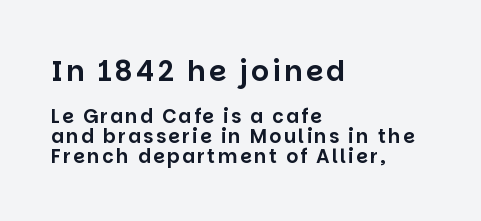
The image shows 28 px sans-serif type, upright; set left-aligned, tight line spacing (1.05x), not underlined; the first (top) block is 1.47x larger; low stroke contrast and a large x-height.
